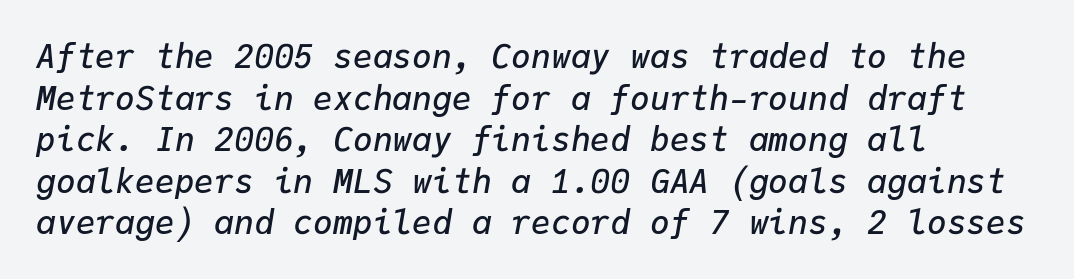
Firm but not heavy-handed strokes: this text is semibold. The letters are slanted; this is an italic face. A clean baseline with only descenders dipping below it. The rendering keeps characters at their native spacing. Baseline-to-baseline distance is the conventional proportion of letter height.
